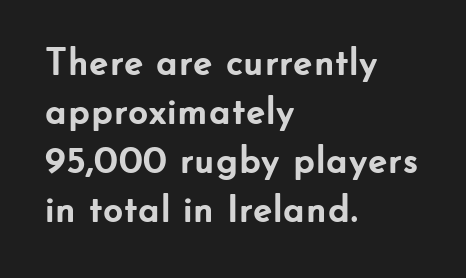
Q: Is the text bold? A: Yes.
Q: Is the text italic (slanted)? A: No, it is upright.
Q: Is the typeface a serif or a sans-serif typeface? A: Sans-serif.
Q: Is the text underlined? A: No.
Q: How is the paragraph aligned? A: Left-aligned.
Q: Is the spacing between letters normal or unusually wide? A: Normal.
Q: Is the spacing between lines tight, normal or loose? A: Normal.
Q: Width (condensed, normal, or wide)? A: Normal.
Q: Stroke contrast? A: Low.
Q: x-height? A: Small.
Q: Monospaced? A: No.
